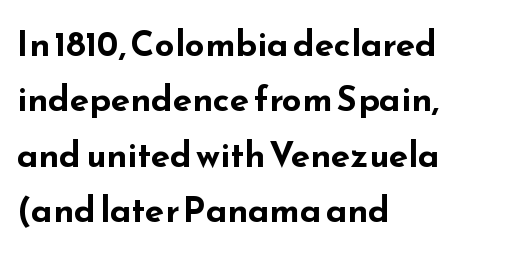
Its strokes are broad and dark, the hallmark of bold type. When letters stand straight like this, we call the style roman or upright. Has an underline been added? It has not. You can tell from the bare stems that sans-serif type was used.
